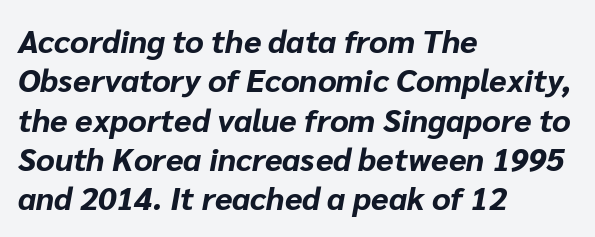
The image shows 32 px bold type, italic (leaning right); set left-aligned, line spacing 1.23x, normal letter spacing, not underlined; low stroke contrast and a medium x-height.
